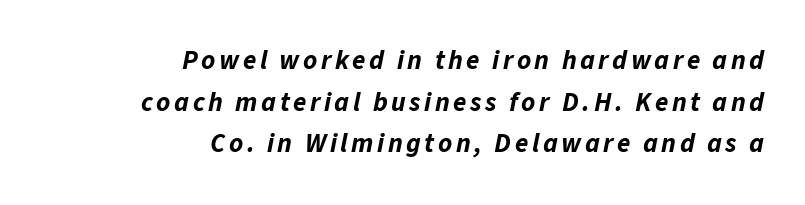
Q: Is the text bold? A: Yes.
Q: Is the text italic (slanted)? A: Yes, it leans right by about 11 degrees.
Q: Is the text underlined? A: No.
Q: How is the paragraph aligned? A: Right-aligned.
Q: Is the spacing between lines tight, normal or loose? A: Normal.
